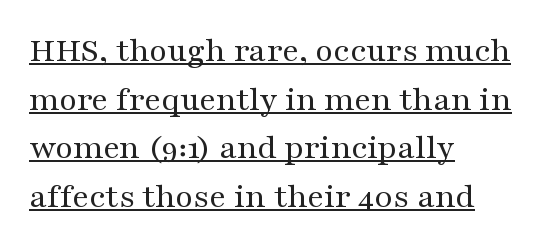
Leading matches the norm, producing a regular column. Is the stroke heavy? The answer is a plain regular-or-lighter. This rendering employs a face with finishing strokes, i.e., a serif. Somebody hit Ctrl+U on this one — the words are underlined. This sample has the flowing, uneven cadence of proportional lettering.
